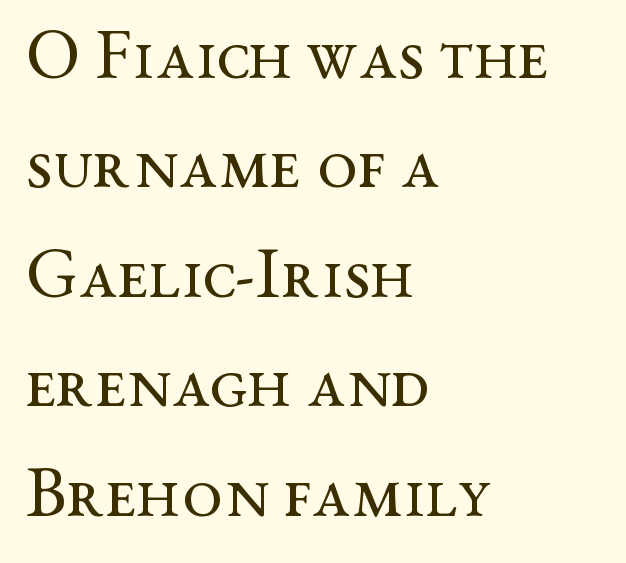
The image shows 72 px regular-weight, wide serif type, upright; set left-aligned, normal line spacing (1.52x), normal letter spacing, not underlined; medium stroke contrast and a medium x-height.
